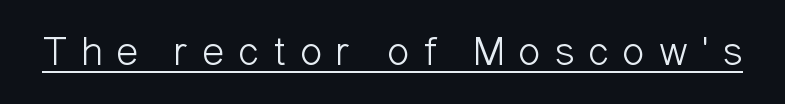
{"serif": "no", "italic": "no", "bold": "no", "weight": "light", "width": "condensed", "stroke_contrast": "low", "x_height": "medium", "monospaced": "no", "underline": "yes", "letter_spacing": "wide", "letter_spacing_em": 0.31, "glyph_px": 42}
